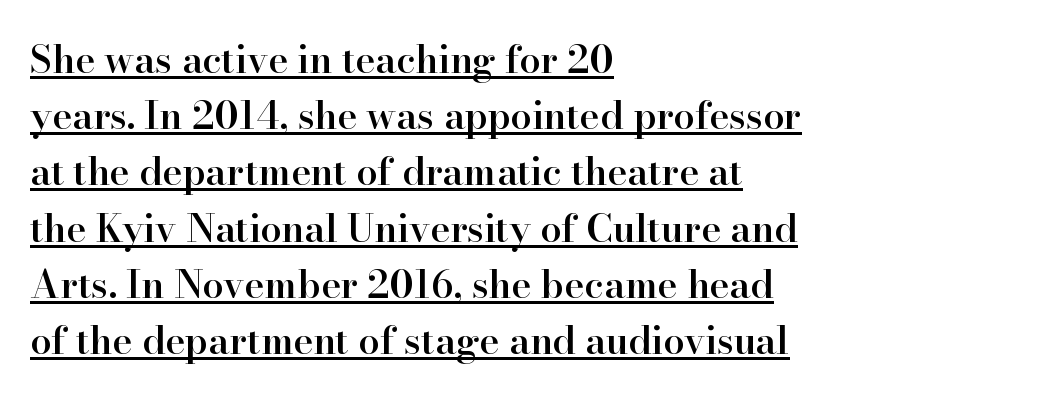
{"serif": "yes", "italic": "no", "bold": "semi", "weight": "semibold", "width": "normal", "stroke_contrast": "high", "x_height": "small", "monospaced": "no", "underline": "yes", "align": "left", "line_spacing": "normal", "line_spacing_ratio": 1.48, "letter_spacing": "normal", "letter_spacing_em": 0.0, "glyph_px": 38}
